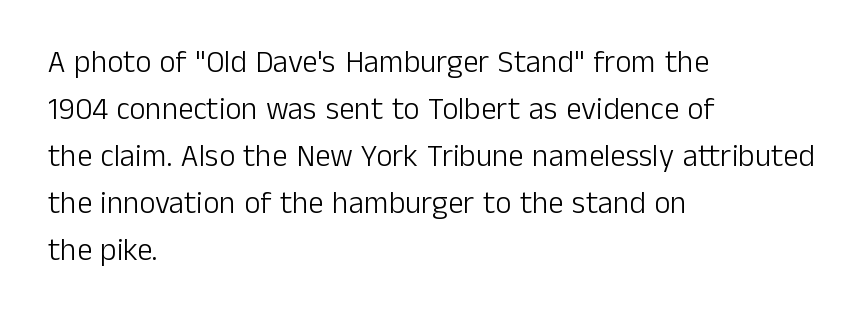
A typesetter would call this leading conventional body-copy spacing. A bare baseline throughout the passage. A quiet, ordinary-to-light weight characterises the typeface. Ascenders rise straight up at ninety degrees. Stroke terminals: plain, sans-serif.
